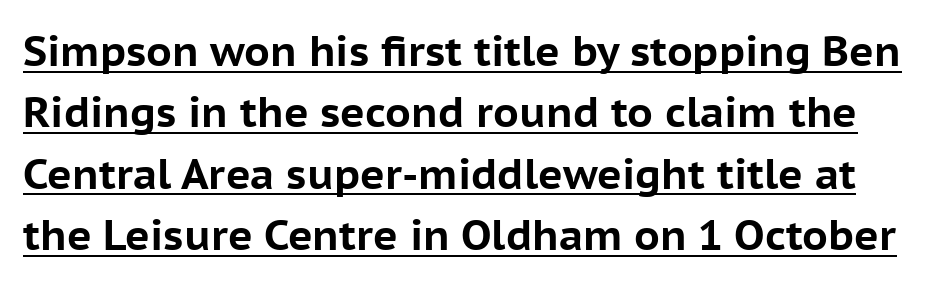
This block has exactly the height ordinary leading produces. Varying glyph widths throughout — classic text-font behaviour. Check where the strokes stop: nothing finishes them off — pure sans. If you drew a line through each stem, it would be perfectly vertical. This is heavy type, rendered in bold. In designer terms, the underline attribute is active on this setting.
